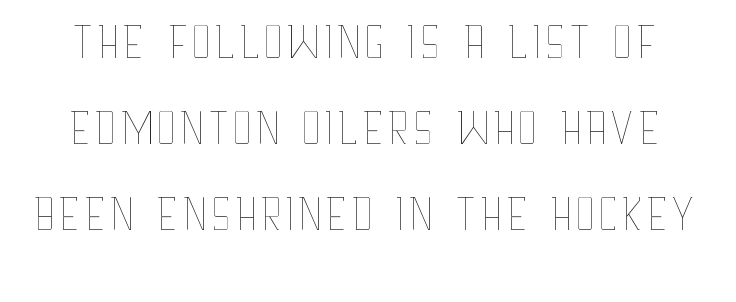
The image shows 71 px thin, condensed type, upright; set line spacing 1.21x, normal letter spacing, not underlined; low stroke contrast and a large x-height.
